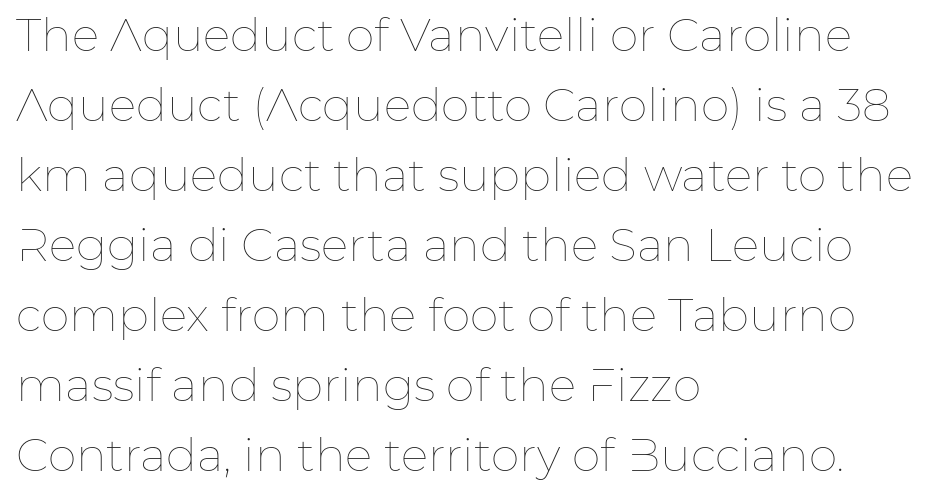
Do the characters align in a grid? No, the font is proportional. Line beginnings align vertically; line endings do not. Do the letters lean? They stand straight. Descenders are the only things crossing below the line. Leading matches the norm, producing a regular column.
